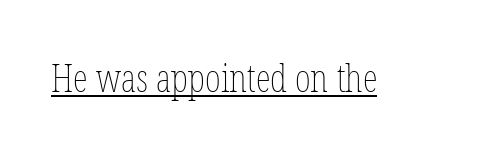
{"italic": "no", "bold": "no", "weight": "thin", "width": "condensed", "stroke_contrast": "low", "x_height": "medium", "monospaced": "no", "underline": "yes", "letter_spacing": "normal", "letter_spacing_em": 0.0, "glyph_px": 38}
